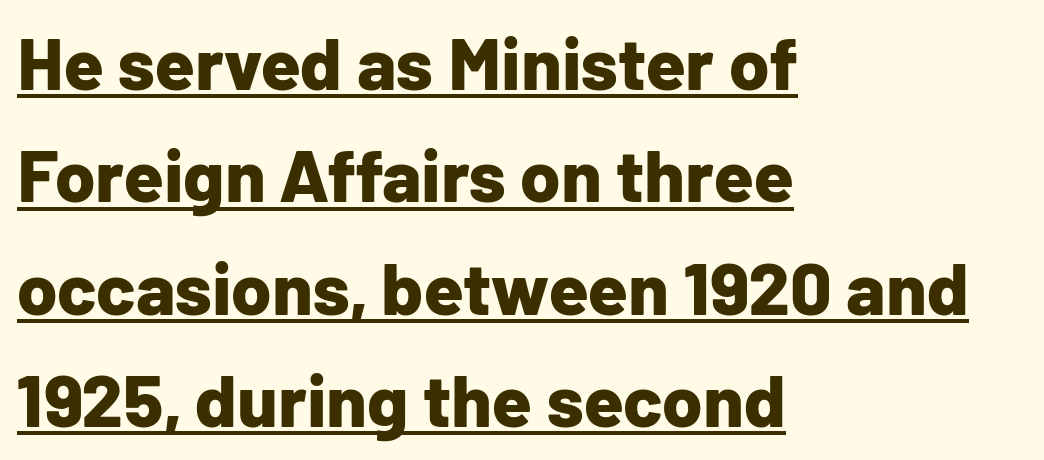
Typographically, this falls in the sans-serif category. These lines sit exactly where default settings would place them. The specimen reads as upright at a glance. A full-strength bold gives these letters their thick strokes.
